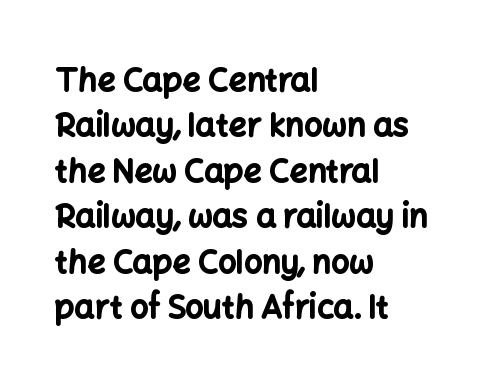
This sample uses a sans-serif face. Rows of type keep a routine distance in the vertical direction. Each letter keeps its own natural width here, so spacing adapts to shape. A bare baseline throughout the passage.
